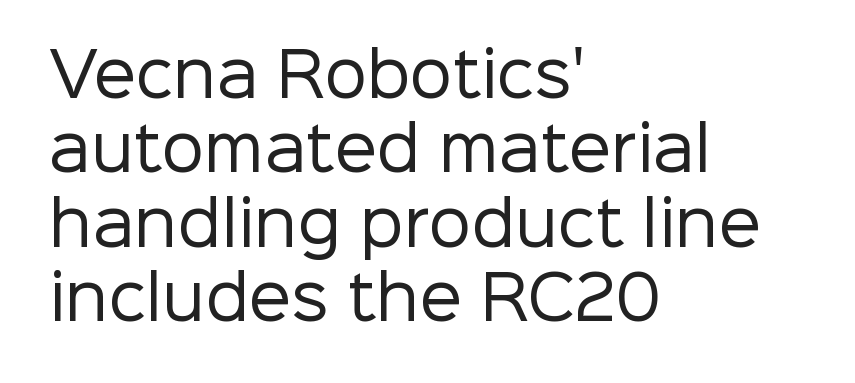
The image shows 60 px regular-weight sans-serif type, upright; set left-aligned, line spacing 1.24x, normal letter spacing, not underlined; low stroke contrast and a medium x-height.
